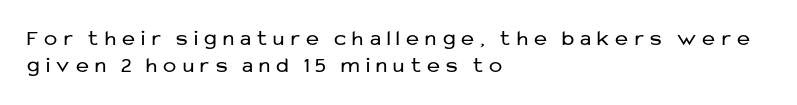
{"italic": "no", "bold": "no", "underline": "no", "align": "left", "line_spacing_ratio": 1.23, "letter_spacing": "wide", "letter_spacing_em": 0.29, "glyph_px": 22}
